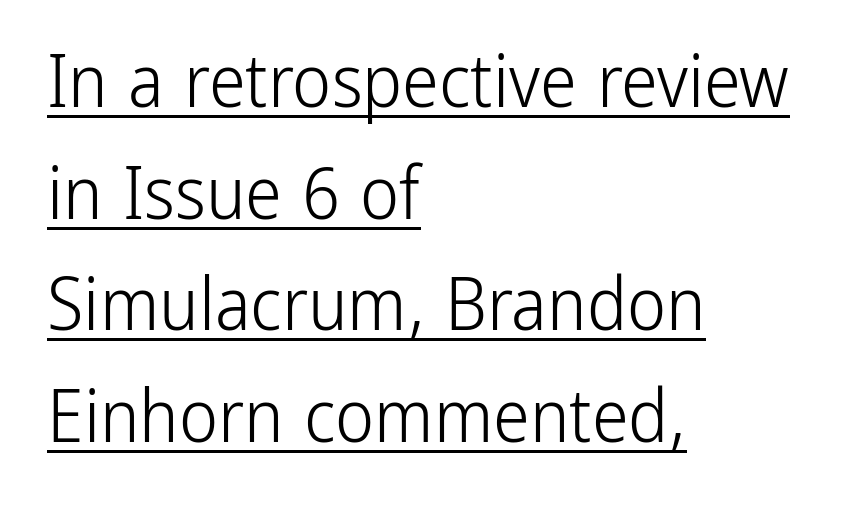
Unlike italic type, these characters show no tilt at all. Rows of type keep a routine distance in the vertical direction. The characters display no serif detailing; their extremities are plain. Think standard paragraph weight, or any step lighter than that.
